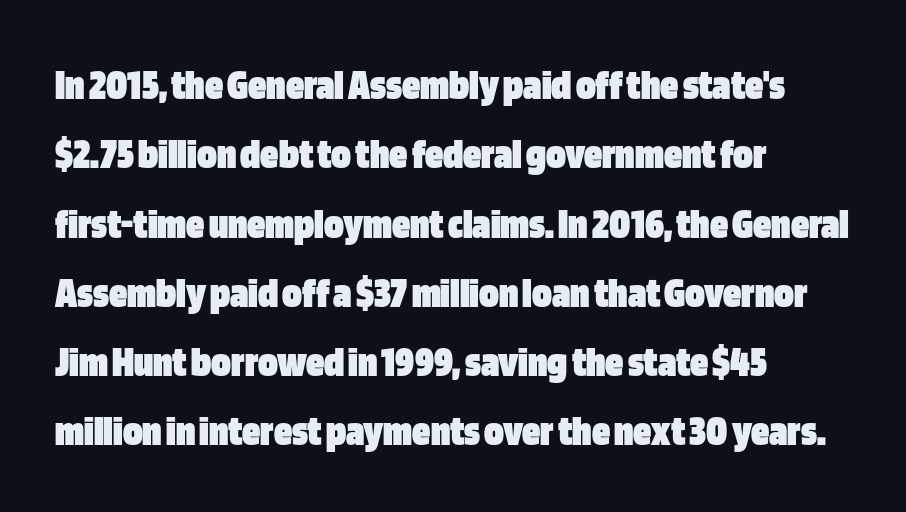
The image shows 45 px heavy, condensed sans-serif type, upright; set left-aligned, normal line spacing (1.54x), normal letter spacing, not underlined; low stroke contrast and a large x-height.
